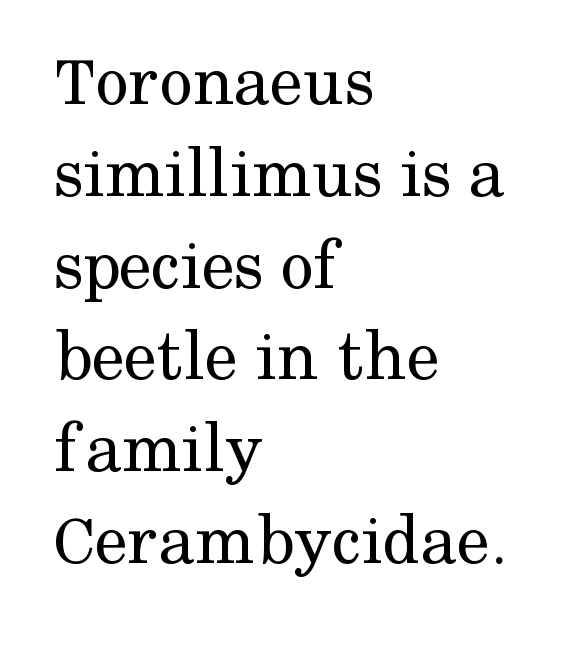
{"serif": "yes", "italic": "no", "bold": "no", "weight": "regular", "width": "normal", "stroke_contrast": "medium", "x_height": "medium", "monospaced": "no", "underline": "no", "align": "left", "line_spacing_ratio": 1.24, "letter_spacing": "normal", "letter_spacing_em": 0.0, "glyph_px": 74}
